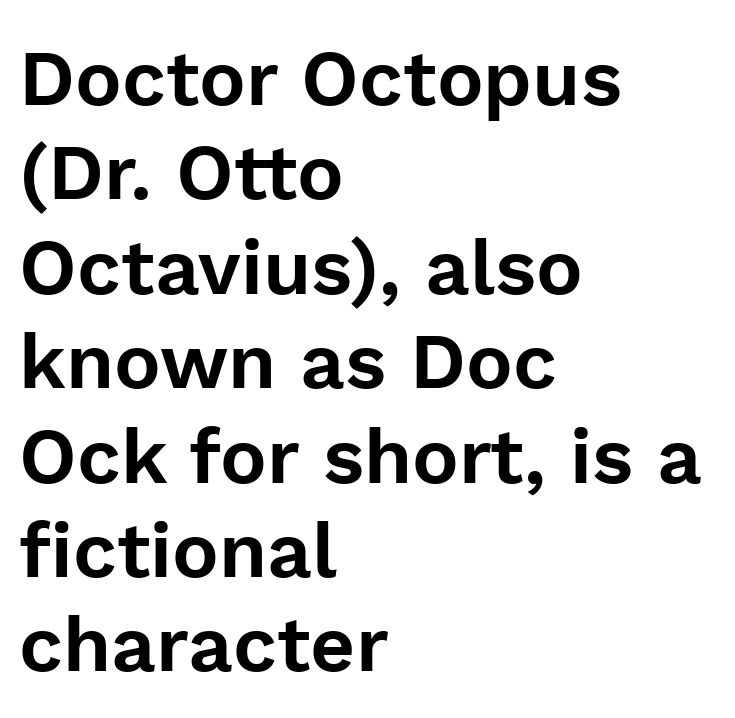
Q: Is the text italic (slanted)? A: No, it is upright.
Q: Is the typeface a serif or a sans-serif typeface? A: Sans-serif.
Q: Is the text underlined? A: No.
Q: How is the paragraph aligned? A: Left-aligned.
Q: Is the spacing between letters normal or unusually wide? A: Normal.
Q: Width (condensed, normal, or wide)? A: Normal.
Q: Stroke contrast? A: Low.
Q: x-height? A: Medium.
Q: Monospaced? A: No.
